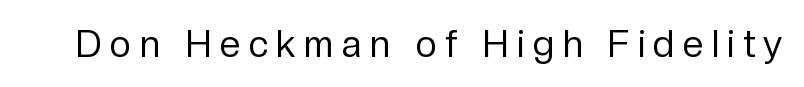
Q: Is the text bold? A: No.
Q: Is the text italic (slanted)? A: No, it is upright.
Q: Is the typeface a serif or a sans-serif typeface? A: Sans-serif.
Q: Is the text underlined? A: No.
Q: Is the spacing between letters normal or unusually wide? A: Unusually wide.
Q: Width (condensed, normal, or wide)? A: Normal.
Q: Stroke contrast? A: Low.
Q: x-height? A: Medium.
Q: Monospaced? A: No.
